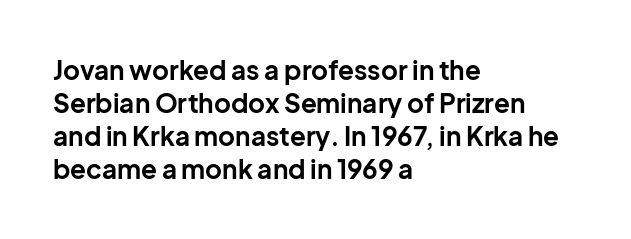
The image shows 26 px bold type, upright; set left-aligned, normal line spacing (1.27x), normal letter spacing, not underlined.
